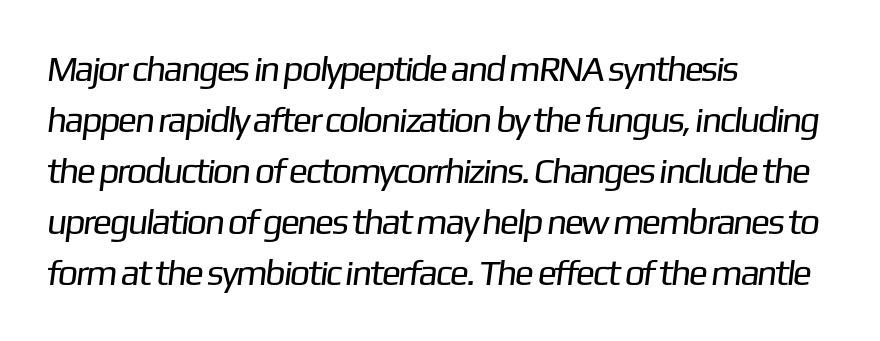
Q: Is the text bold? A: No.
Q: Is the typeface a serif or a sans-serif typeface? A: Sans-serif.
Q: Is the text underlined? A: No.
Q: How is the paragraph aligned? A: Left-aligned.
Q: Is the spacing between letters normal or unusually wide? A: Normal.
Q: Is the spacing between lines tight, normal or loose? A: Normal.
Q: Width (condensed, normal, or wide)? A: Normal.
Q: Stroke contrast? A: Low.
Q: x-height? A: Medium.
Q: Monospaced? A: No.
